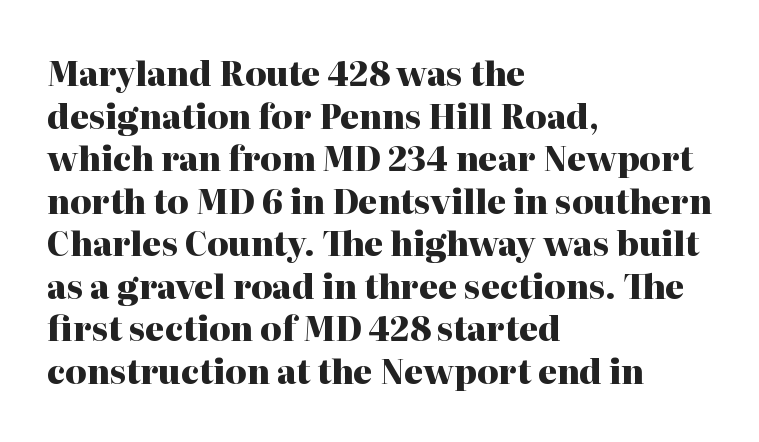
Q: Is the text bold? A: Yes.
Q: Is the text italic (slanted)? A: No, it is upright.
Q: Is the typeface a serif or a sans-serif typeface? A: Serif.
Q: Is the text underlined? A: No.
Q: How is the paragraph aligned? A: Left-aligned.
Q: Is the spacing between letters normal or unusually wide? A: Normal.
Q: Is the spacing between lines tight, normal or loose? A: Normal.
Q: Width (condensed, normal, or wide)? A: Normal.
Q: Stroke contrast? A: High.
Q: x-height? A: Medium.
Q: Monospaced? A: No.
